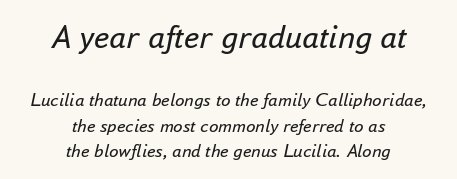
Words float on clear page, feet unadorned. Neither beginnings nor endings align; midpoints do. Honestly, the letter spacing is just normal — you wouldn't notice it. Size contrast runs from large at the top to small at the bottom. The typography opts for an oblique posture over an upright one. Compared with typical paragraphs, the rows here are spaced about the same.
